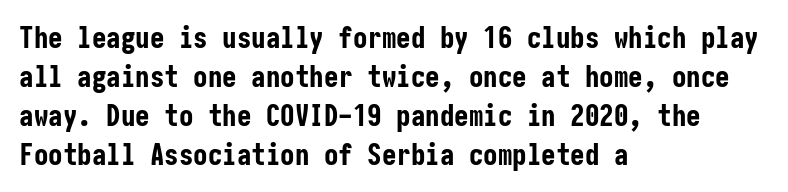
{"serif": "no", "italic": "no", "bold": "yes", "weight": "bold", "width": "condensed", "stroke_contrast": "low", "x_height": "medium", "underline": "no", "align": "left", "line_spacing": "normal", "line_spacing_ratio": 1.34, "letter_spacing": "normal", "letter_spacing_em": 0.0, "glyph_px": 29}
